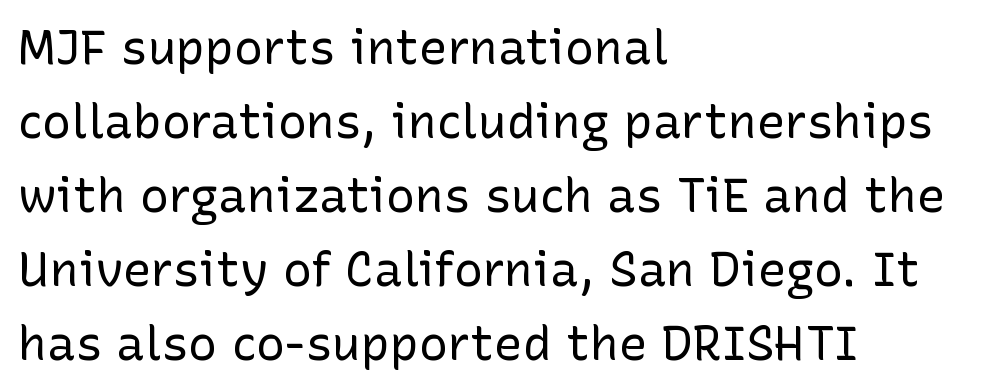
The tracking reads as untouched default to a designer's eye. Notice how descenders clear the ascenders below comfortably — that's standard leading. Upright lettering throughout. Line starts are locked; line ends wander. Serif or sans? Sans — the stroke terminals are bare. Bare-footed words on every line.
